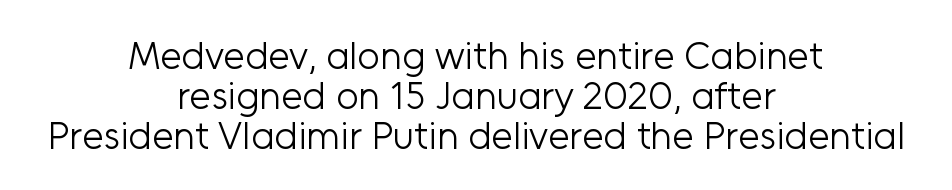
Short and long lines alike share a common midpoint. Each letter keeps its own natural width here, so spacing adapts to shape. The letters stand straight up with perfectly vertical stems. The gaps between neighbouring characters are ordinary and unremarkable. Words float on clear page, feet unadorned. Stem width sits at or under what a default text font uses.
